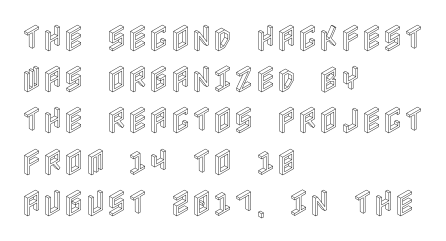
The image shows 29 px condensed type, upright; set left-aligned, normal line spacing (1.42x), normal letter spacing, not underlined; a large x-height.
